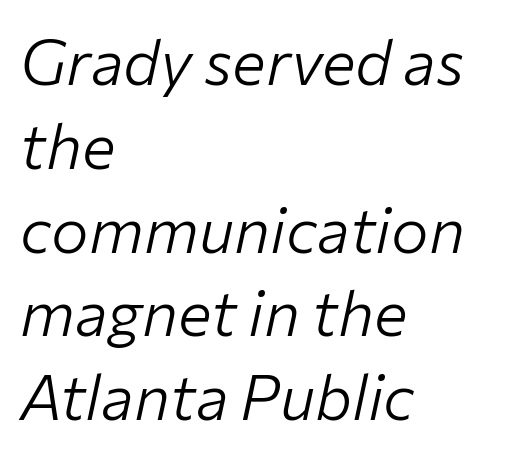
Q: Is the text bold? A: No.
Q: Is the text italic (slanted)? A: Yes, it leans right by about 12 degrees.
Q: Is the text underlined? A: No.
Q: How is the paragraph aligned? A: Left-aligned.
Q: Is the spacing between letters normal or unusually wide? A: Normal.
Q: Is the spacing between lines tight, normal or loose? A: Normal.
Q: Width (condensed, normal, or wide)? A: Normal.
Q: Stroke contrast? A: Low.
Q: x-height? A: Medium.
Q: Monospaced? A: No.
